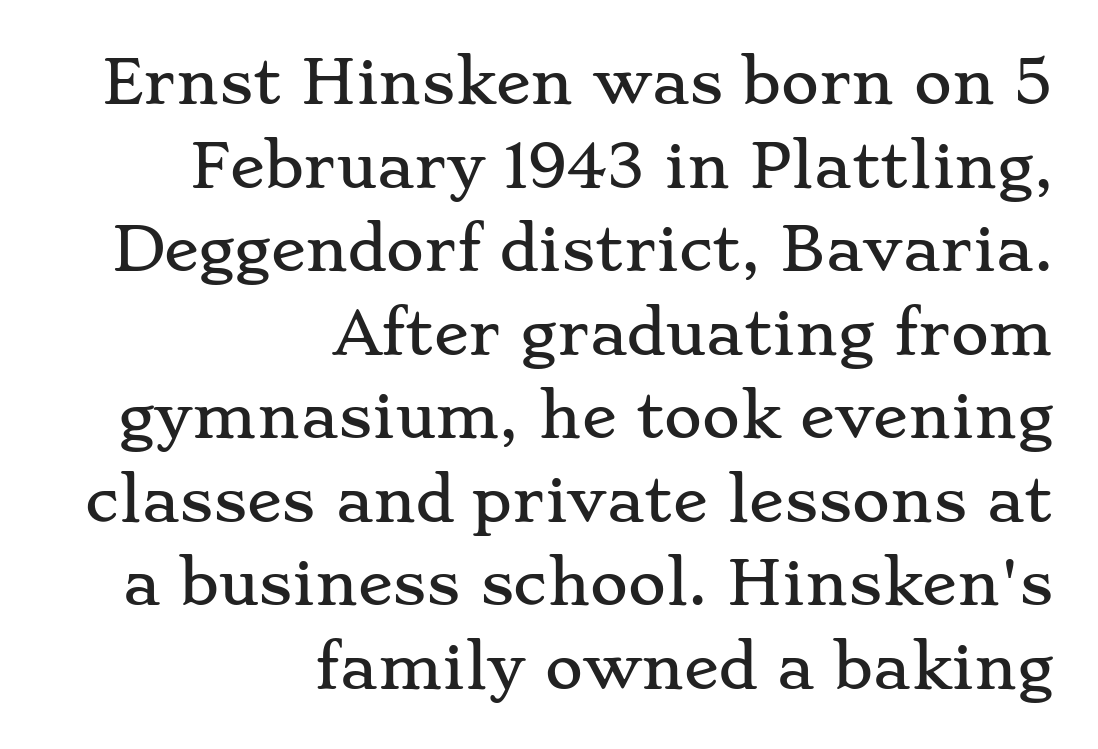
This block has exactly the height ordinary leading produces. Do the characters align in a grid? No, the font is proportional. Spacing between characters is what you'd get straight out of the box. No word sits above an underline.
